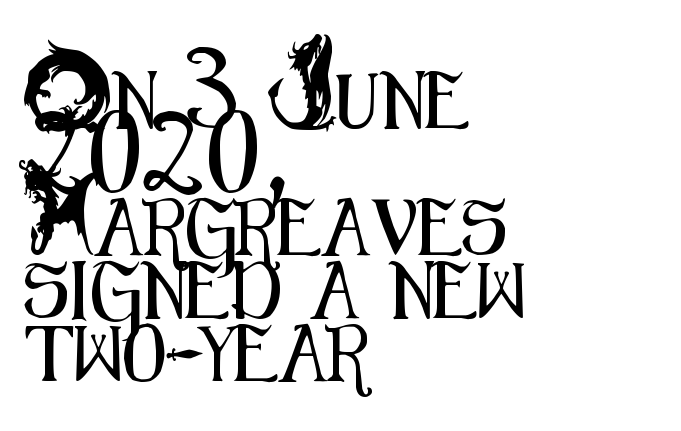
Q: Is the text italic (slanted)? A: No, it is upright.
Q: Is the typeface a serif or a sans-serif typeface? A: Sans-serif.
Q: Is the text underlined? A: No.
Q: How is the paragraph aligned? A: Left-aligned.
Q: Is the spacing between letters normal or unusually wide? A: Normal.
Q: Is the spacing between lines tight, normal or loose? A: Tight.
Q: Width (condensed, normal, or wide)? A: Condensed.
Q: Stroke contrast? A: Medium.
Q: x-height? A: Small.
Q: Monospaced? A: No.
